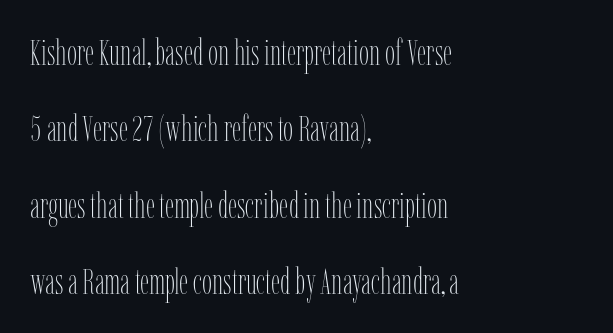
{"italic": "no", "bold": "no", "weight": "thin", "width": "condensed", "stroke_contrast": "low", "x_height": "medium", "monospaced": "no", "underline": "no", "align": "left", "line_spacing": "loose", "line_spacing_ratio": 2.12, "letter_spacing": "normal", "letter_spacing_em": 0.0, "glyph_px": 36}
